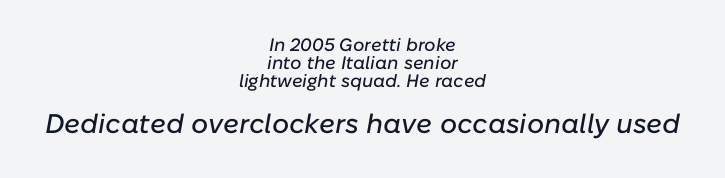
The image shows 27 px text type, italic (leaning right); set centered, tight line spacing (0.99x), normal letter spacing, not underlined; the second (bottom) block is 1.5x larger.
